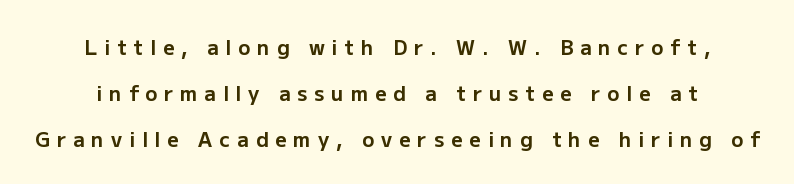
{"italic": "no", "bold": "yes", "underline": "no", "line_spacing": "loose", "line_spacing_ratio": 2.3, "letter_spacing": "wide", "letter_spacing_em": 0.35, "glyph_px": 20}
